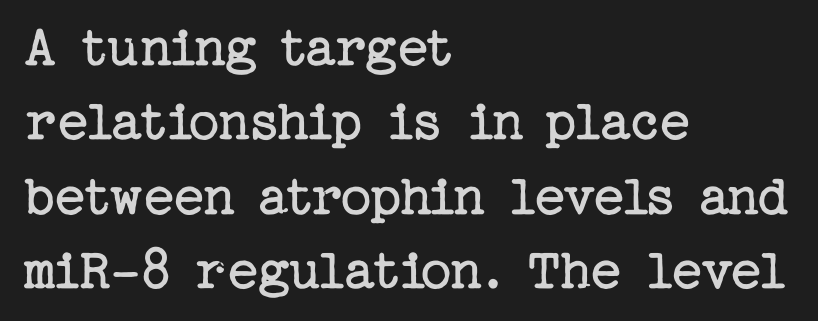
{"serif": "yes", "italic": "no", "bold": "no", "weight": "regular", "width": "normal", "stroke_contrast": "low", "x_height": "medium", "underline": "no", "align": "left", "line_spacing_ratio": 1.24, "letter_spacing": "normal", "letter_spacing_em": 0.0, "glyph_px": 60}
